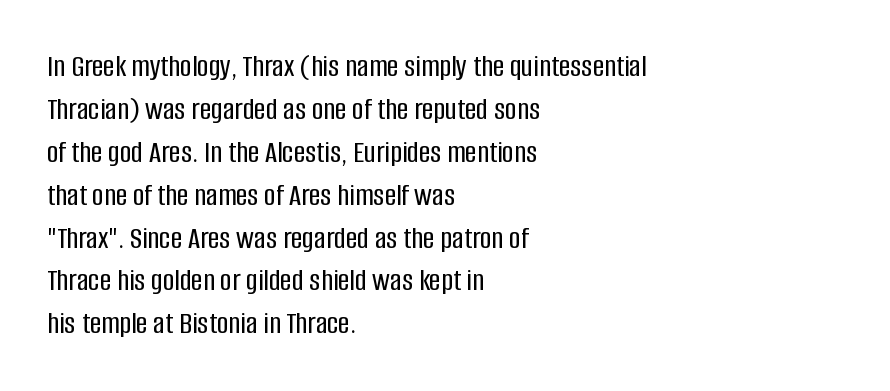
Layout note: lines flush left. Style check: upright. The letters carry no serifs — their stems end cleanly without finishing strokes. The rendering uses a moderate line-height, typical for paragraphs.
